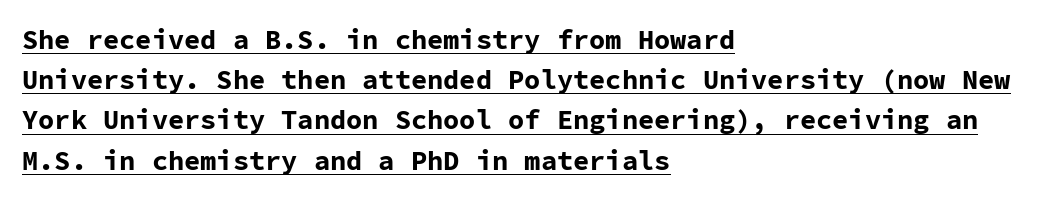
The typesetting leans heavy: a genuine bold. Words appear dense and cohesive because spacing is normal. Notice how descenders clear the ascenders below comfortably — that's standard leading. Check the space under the baseline: a stroke is drawn there. These lines stack with their left ends in a neat column.
